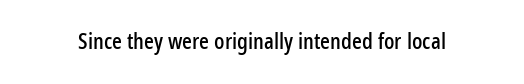
Each word holds together tightly as a unit, with standard inter-letter gaps. Posture: upright roman. The specimen omits any rule beneath the text block's lines.
